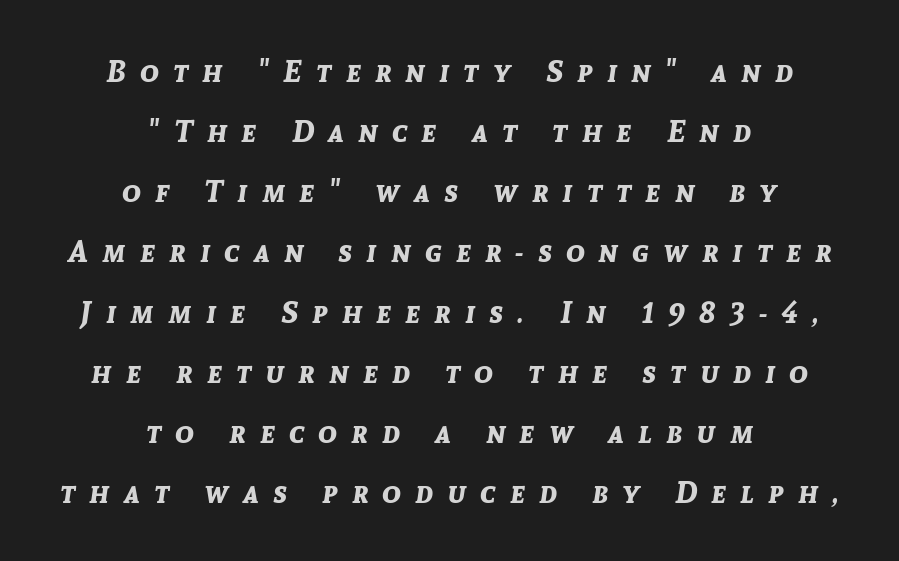
What stands out about the letter spacing? Its width — letters are far apart. Is the block centered? Yes — each line is placed symmetrically about the middle. Think of a printed novel: that variable character pitch is what you see here. Rule under the text: the space is simply empty. The axis of the letterforms is tilted away from vertical.
